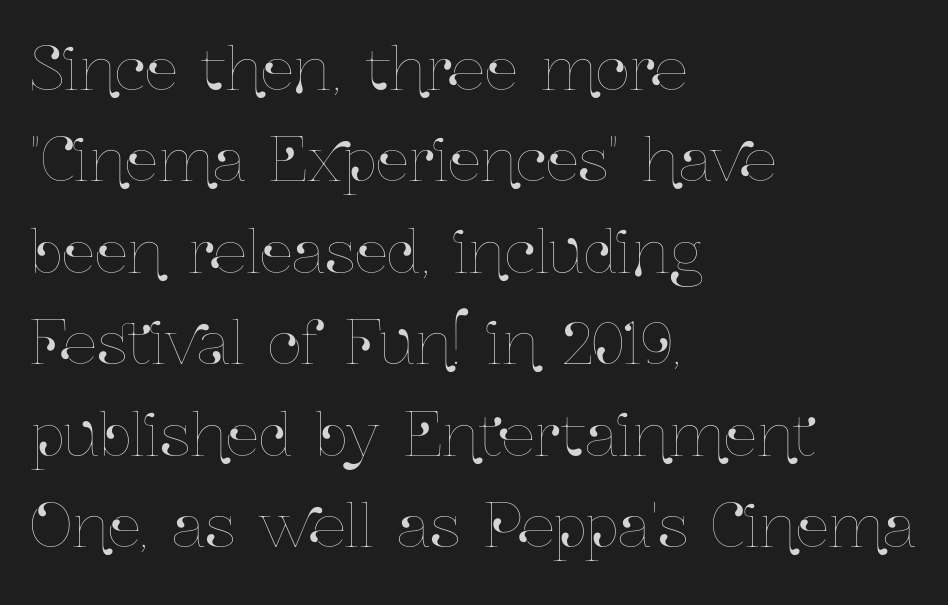
{"italic": "no", "width": "condensed", "stroke_contrast": "low", "x_height": "medium", "monospaced": "no", "underline": "no", "align": "left", "line_spacing": "normal", "line_spacing_ratio": 1.55, "letter_spacing": "normal", "letter_spacing_em": 0.0, "glyph_px": 59}
